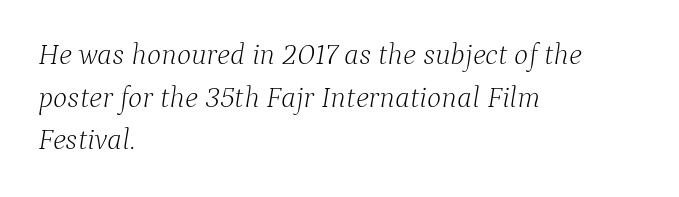
The image shows 30 px light serif type, italic (leaning right); set left-aligned, normal line spacing (1.42x), normal letter spacing, not underlined; low stroke contrast and a medium x-height.
